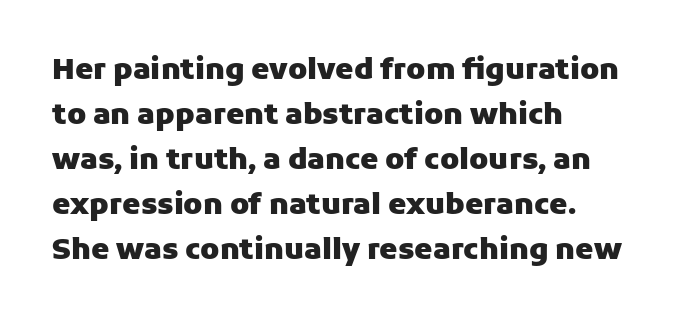
Tracking value appears to be zero — textbook default spacing. No italicization has been applied; the sample stays upright. All the whitespace from short lines collects on the right. Here the designer chose a conventional face with non-uniform glyph widths.
